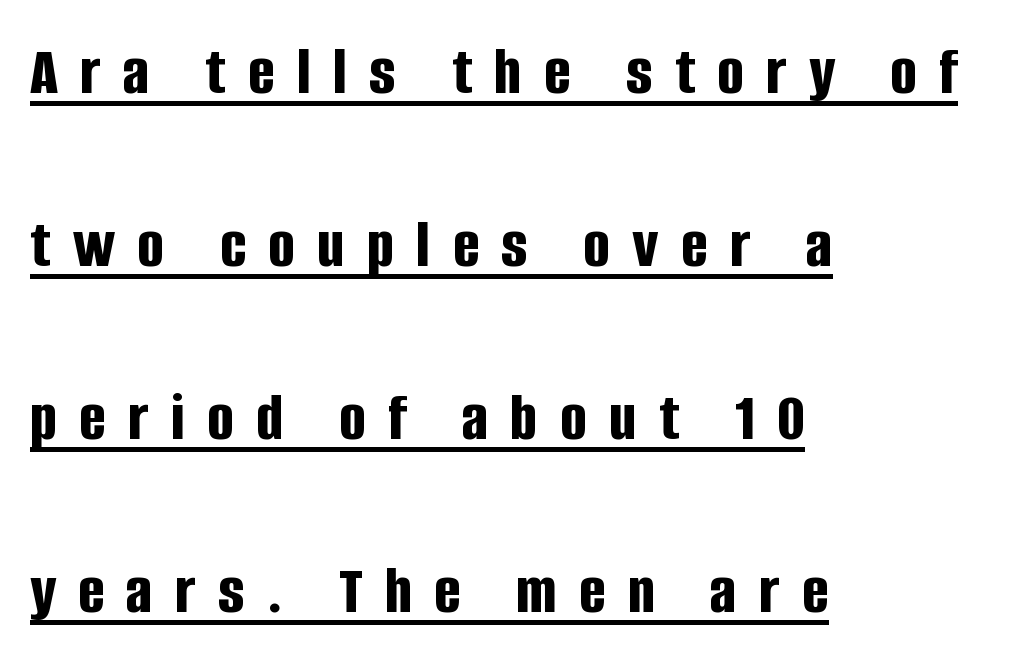
{"serif": "no", "italic": "no", "bold": "yes", "weight": "bold", "width": "condensed", "stroke_contrast": "low", "x_height": "large", "monospaced": "no", "underline": "yes", "align": "left", "line_spacing": "loose", "line_spacing_ratio": 2.47, "letter_spacing": "wide", "letter_spacing_em": 0.32, "glyph_px": 70}
